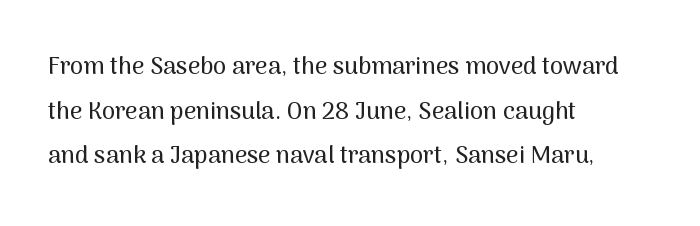
{"italic": "no", "underline": "no", "align": "left", "line_spacing_ratio": 1.86, "letter_spacing": "normal", "letter_spacing_em": 0.0, "glyph_px": 24}
